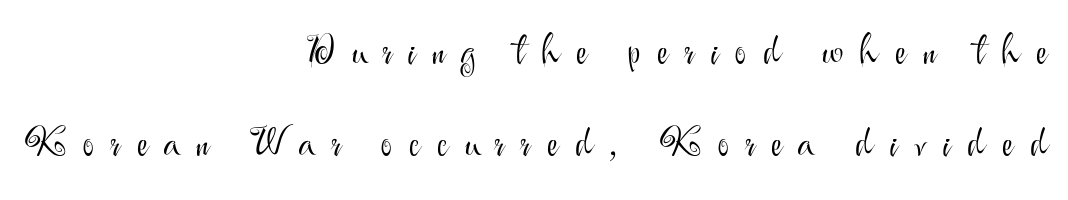
The image shows 39 px light sans-serif type; set right-aligned, loose line spacing (2.36x), unusually wide letter spacing (+0.42 em), not underlined; medium stroke contrast and a small x-height.
